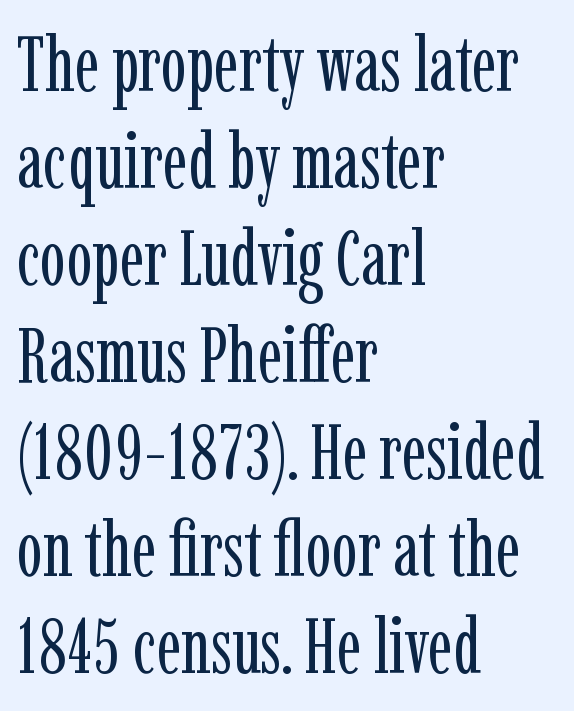
{"serif": "yes", "italic": "no", "bold": "no", "weight": "regular", "width": "condensed", "stroke_contrast": "low", "x_height": "medium", "monospaced": "no", "underline": "no", "align": "left", "line_spacing": "normal", "line_spacing_ratio": 1.26, "letter_spacing": "normal", "letter_spacing_em": 0.0, "glyph_px": 77}
